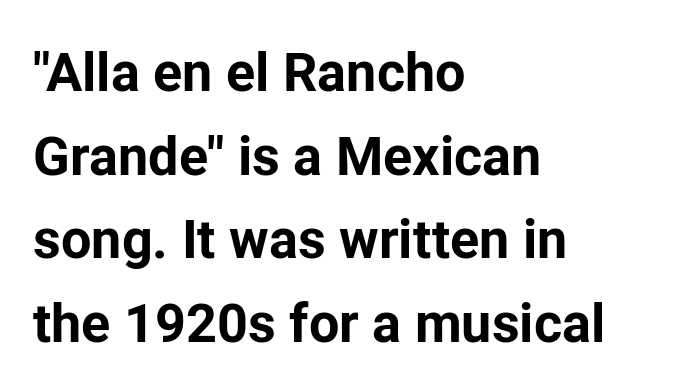
The image shows 54 px bold sans-serif type, upright; set left-aligned, normal line spacing (1.55x), normal letter spacing, not underlined; low stroke contrast and a medium x-height.
